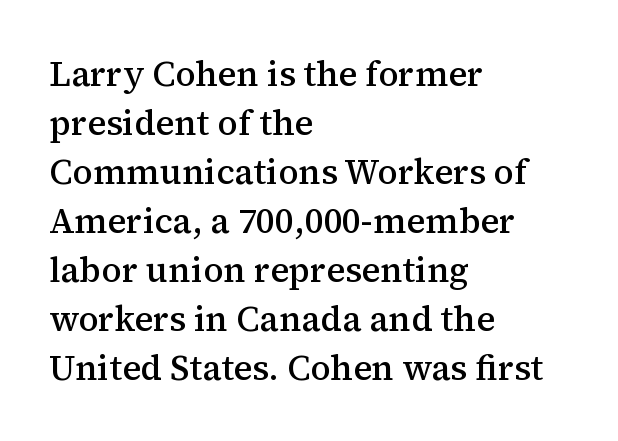
The image shows 35 px semibold serif type, upright; set left-aligned, normal line spacing (1.4x), normal letter spacing, not underlined; medium stroke contrast and a medium x-height.
